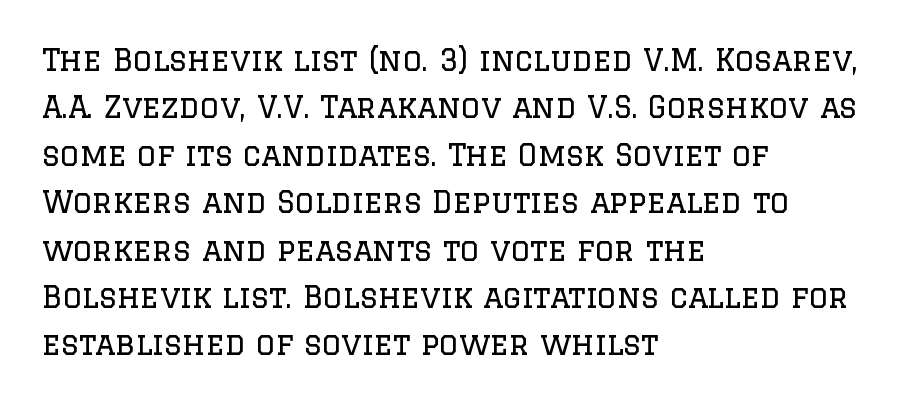
Q: Is the text bold? A: No.
Q: Is the text italic (slanted)? A: No, it is upright.
Q: Is the typeface a serif or a sans-serif typeface? A: Serif.
Q: Is the text underlined? A: No.
Q: How is the paragraph aligned? A: Left-aligned.
Q: Is the spacing between letters normal or unusually wide? A: Normal.
Q: Is the spacing between lines tight, normal or loose? A: Normal.
Q: Width (condensed, normal, or wide)? A: Normal.
Q: Stroke contrast? A: Low.
Q: x-height? A: Large.
Q: Monospaced? A: No.
